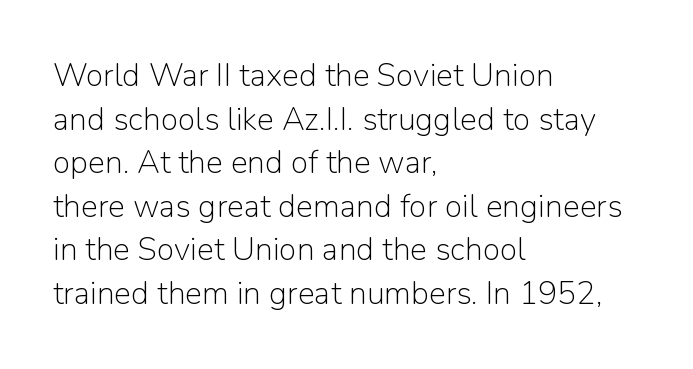
The image shows 32 px light sans-serif type, upright; set left-aligned, normal line spacing (1.36x), normal letter spacing, not underlined; low stroke contrast and a medium x-height.
